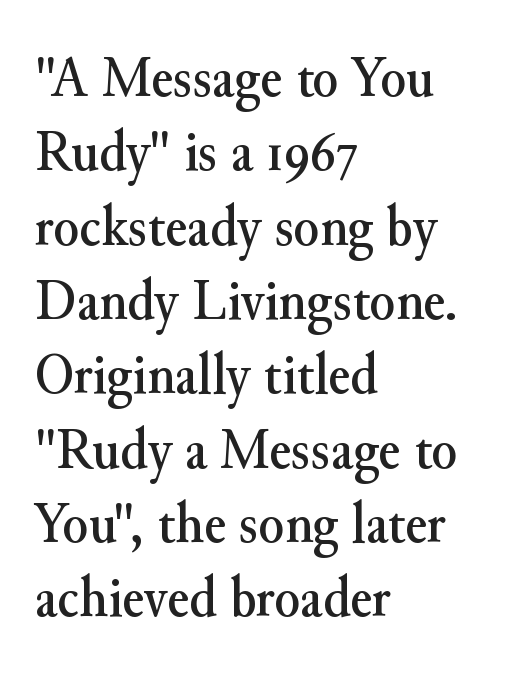
{"serif": "yes", "italic": "no", "width": "normal", "stroke_contrast": "medium", "x_height": "small", "monospaced": "no", "underline": "no", "align": "left", "line_spacing": "normal", "line_spacing_ratio": 1.26, "letter_spacing": "normal", "letter_spacing_em": 0.0, "glyph_px": 59}
